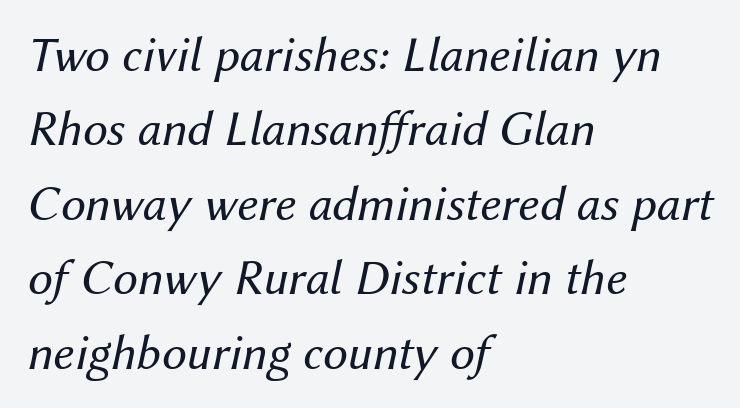
The passage is arranged the way most books set body copy — flush left. Looks like regular typesetting: each glyph gets only the width it needs. Unmarked baselines from the first word to the last. In terms of posture, this sample is oblique.
